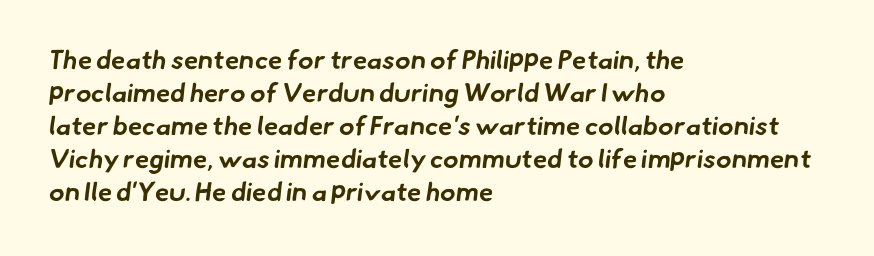
Q: Is the text bold? A: Yes.
Q: Is the text underlined? A: No.
Q: How is the paragraph aligned? A: Left-aligned.
Q: Is the spacing between letters normal or unusually wide? A: Normal.
Q: Is the spacing between lines tight, normal or loose? A: Normal.
